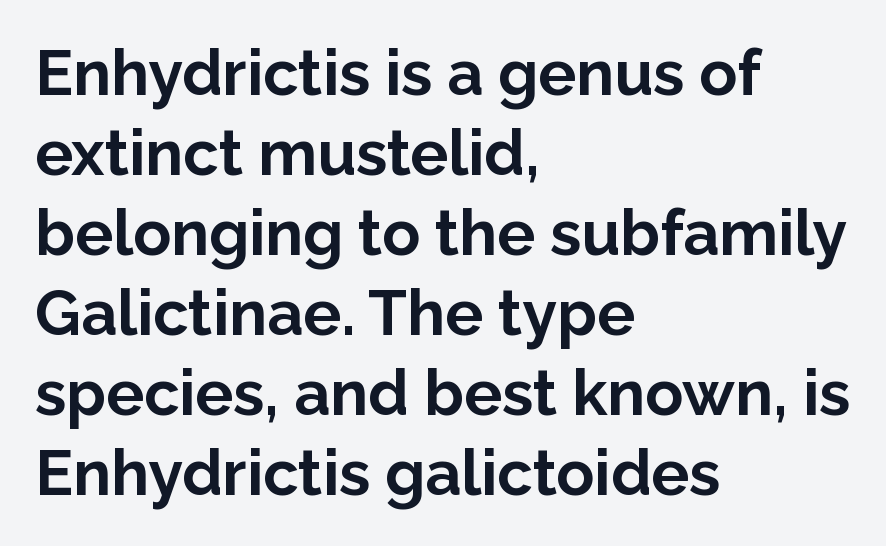
Q: Is the text bold? A: Yes.
Q: Is the text italic (slanted)? A: No, it is upright.
Q: Is the typeface a serif or a sans-serif typeface? A: Sans-serif.
Q: Is the text underlined? A: No.
Q: How is the paragraph aligned? A: Left-aligned.
Q: Is the spacing between letters normal or unusually wide? A: Normal.
Q: Is the spacing between lines tight, normal or loose? A: Normal.
Q: Width (condensed, normal, or wide)? A: Normal.
Q: Stroke contrast? A: Low.
Q: x-height? A: Medium.
Q: Monospaced? A: No.
